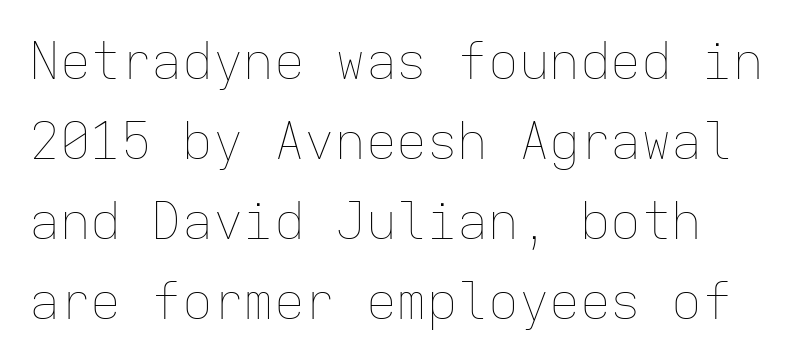
The image shows 51 px thin type, upright, monospaced; set normal line spacing (1.57x), normal letter spacing, not underlined; low stroke contrast and a medium x-height.
